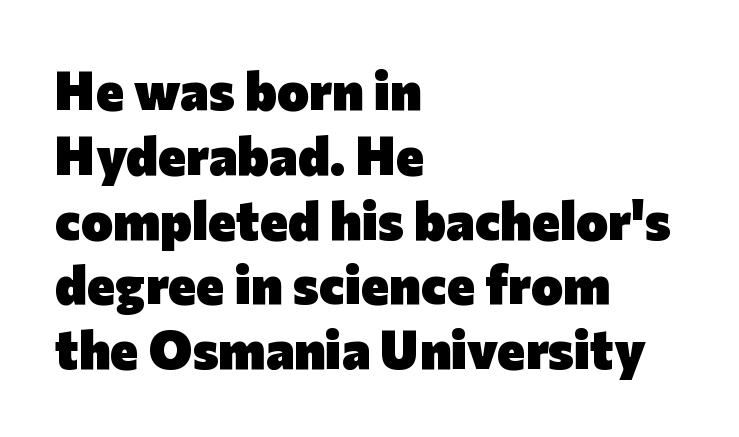
Q: Is the text bold? A: Yes.
Q: Is the text italic (slanted)? A: No, it is upright.
Q: Is the typeface a serif or a sans-serif typeface? A: Sans-serif.
Q: Is the text underlined? A: No.
Q: How is the paragraph aligned? A: Left-aligned.
Q: Is the spacing between letters normal or unusually wide? A: Normal.
Q: Width (condensed, normal, or wide)? A: Normal.
Q: Stroke contrast? A: Low.
Q: x-height? A: Medium.
Q: Monospaced? A: No.
